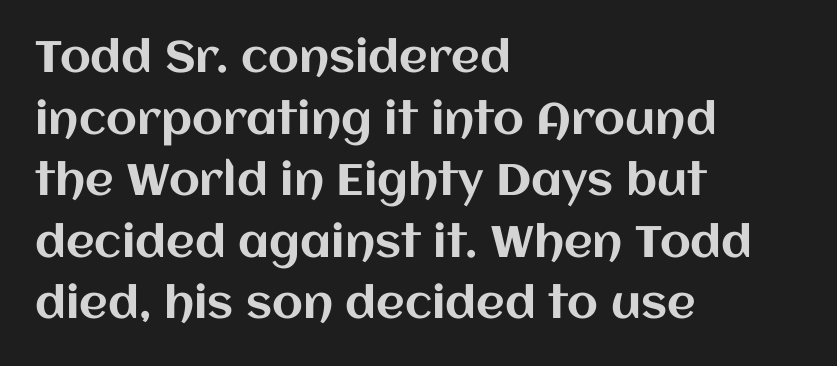
The image shows 44 px text type, upright; set left-aligned, normal line spacing (1.4x), normal letter spacing, not underlined; medium stroke contrast and a large x-height.
